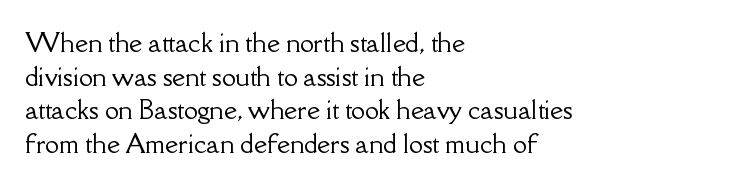
The image shows 25 px text type, upright; set left-aligned, normal line spacing (1.35x), normal letter spacing, not underlined.
